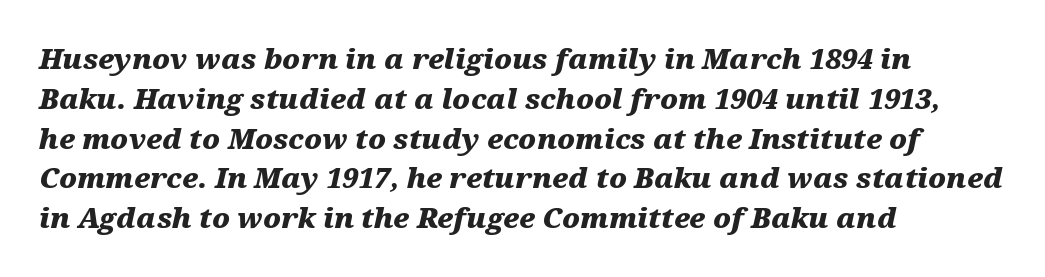
Q: Is the text bold? A: Yes.
Q: Is the text italic (slanted)? A: Yes, it leans right by about 12 degrees.
Q: Is the text underlined? A: No.
Q: How is the paragraph aligned? A: Left-aligned.
Q: Is the spacing between letters normal or unusually wide? A: Normal.
Q: Is the spacing between lines tight, normal or loose? A: Normal.
Q: Width (condensed, normal, or wide)? A: Wide.
Q: Stroke contrast? A: Medium.
Q: x-height? A: Medium.
Q: Monospaced? A: No.
